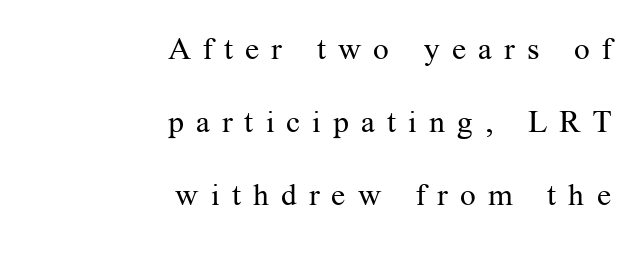
The passage shown stacks its lines with a broad gap. These lines are rendered in a variable-pitch font. Check where the strokes stop: tiny serifs finish them off. These lines are set flush right with a ragged left edge. The weight tops out at a normal text grade. The typography opts for an upright posture over an oblique one.
